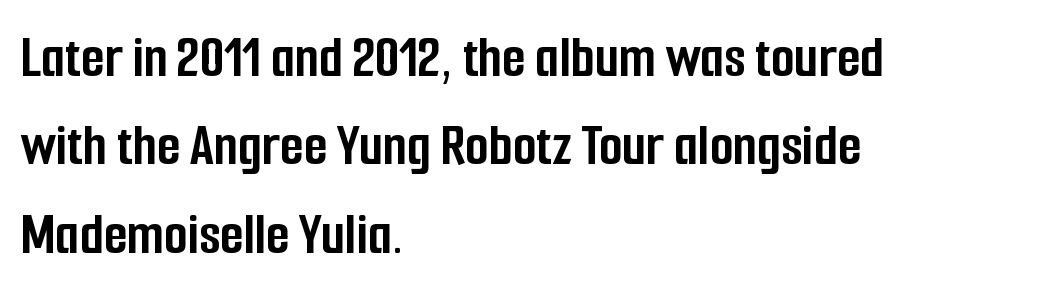
Q: Is the text bold? A: Yes.
Q: Is the text italic (slanted)? A: No, it is upright.
Q: Is the typeface a serif or a sans-serif typeface? A: Sans-serif.
Q: Is the text underlined? A: No.
Q: How is the paragraph aligned? A: Left-aligned.
Q: Is the spacing between letters normal or unusually wide? A: Normal.
Q: Is the spacing between lines tight, normal or loose? A: Normal.
Q: Width (condensed, normal, or wide)? A: Condensed.
Q: Stroke contrast? A: Low.
Q: x-height? A: Medium.
Q: Monospaced? A: No.
